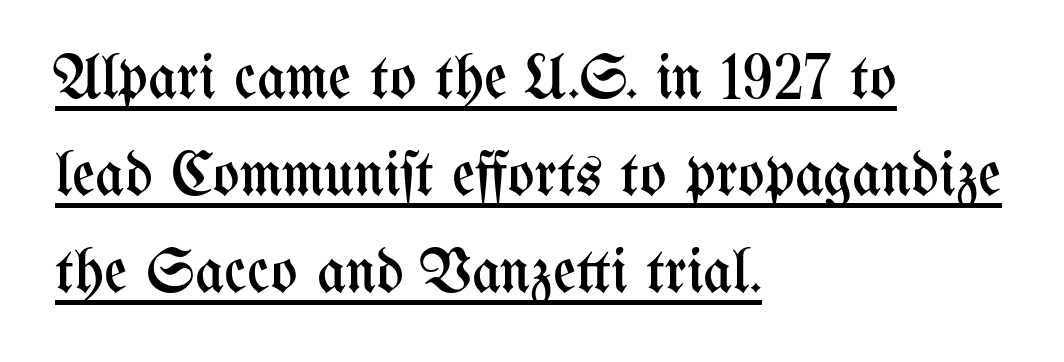
Q: Is the text bold? A: No.
Q: Is the text italic (slanted)? A: No, it is upright.
Q: Is the text underlined? A: Yes.
Q: How is the paragraph aligned? A: Left-aligned.
Q: Is the spacing between letters normal or unusually wide? A: Normal.
Q: Is the spacing between lines tight, normal or loose? A: Normal.
Q: Width (condensed, normal, or wide)? A: Condensed.
Q: Stroke contrast? A: Medium.
Q: x-height? A: Medium.
Q: Monospaced? A: No.
